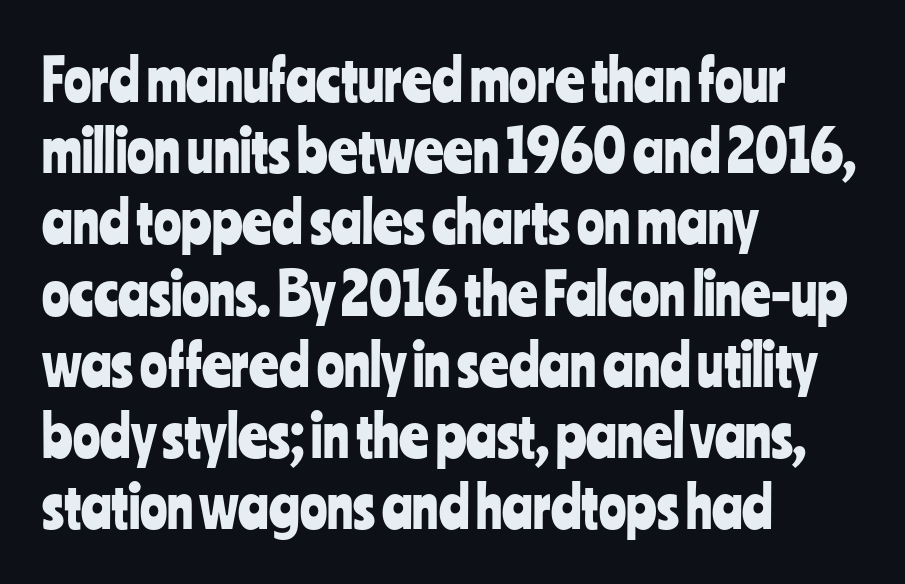
The image shows 57 px condensed sans-serif type, upright; set left-aligned, normal line spacing (1.25x), normal letter spacing, not underlined; low stroke contrast and a medium x-height.
